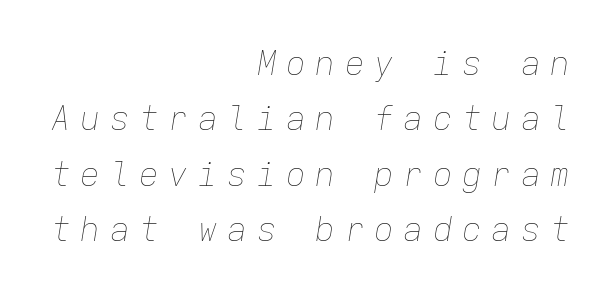
The image shows 33 px thin type, italic (leaning right), monospaced; set right-aligned, normal line spacing (1.68x), unusually wide letter spacing (+0.29 em), not underlined; low stroke contrast and a medium x-height.
